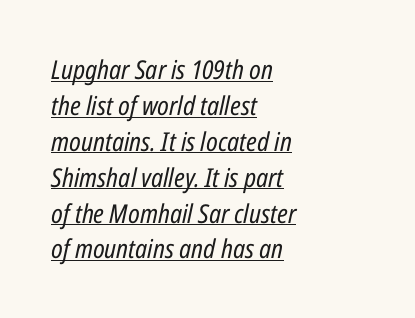
Looking at the ascenders, they clearly lean. Rows of type keep a routine distance in the vertical direction. This is not heavy type; no bold has been used. This is underlined copy, the kind a proofreader might mark for attention. The tracking reads as untouched default to a designer's eye. In CSS terms this would be text-align: left.
